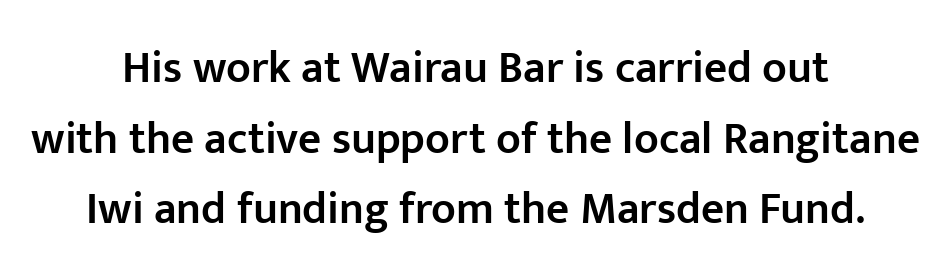
{"serif": "no", "italic": "no", "bold": "semi", "weight": "semibold", "width": "normal", "stroke_contrast": "low", "x_height": "medium", "monospaced": "no", "underline": "no", "align": "center", "line_spacing": "normal", "line_spacing_ratio": 1.57, "letter_spacing": "normal", "letter_spacing_em": 0.0, "glyph_px": 45}
